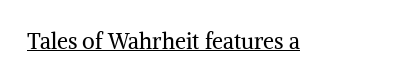
Does a line run under the words? Yes, clearly. Each word holds together tightly as a unit, with standard inter-letter gaps. When letters stand straight like this, we call the style roman or upright. Compared with a typical body face, this is equally light or lighter still.
